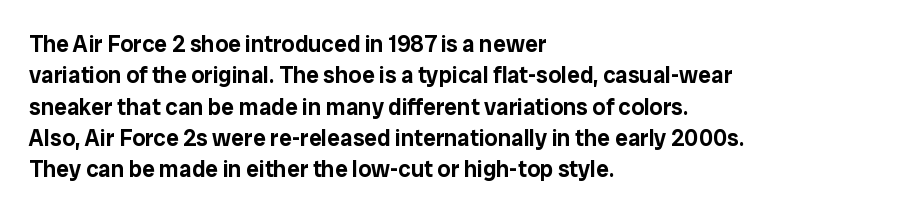
The image shows 23 px text type, upright; set left-aligned, normal line spacing (1.36x), normal letter spacing, not underlined.
